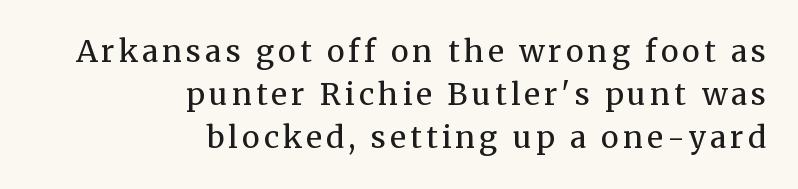
Q: Is the text bold? A: No.
Q: Is the text italic (slanted)? A: No, it is upright.
Q: Is the typeface a serif or a sans-serif typeface? A: Serif.
Q: Is the text underlined? A: No.
Q: How is the paragraph aligned? A: Right-aligned.
Q: Is the spacing between lines tight, normal or loose? A: Normal.
Q: Width (condensed, normal, or wide)? A: Normal.
Q: Stroke contrast? A: Medium.
Q: x-height? A: Medium.
Q: Monospaced? A: No.
